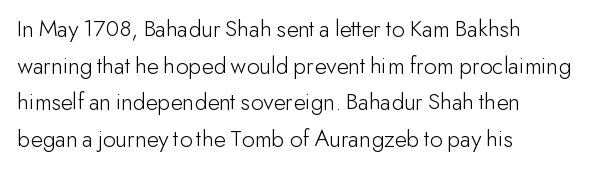
{"italic": "no", "bold": "no", "underline": "no", "align": "left", "line_spacing": "normal", "line_spacing_ratio": 1.47, "letter_spacing": "normal", "letter_spacing_em": 0.0, "glyph_px": 25}
